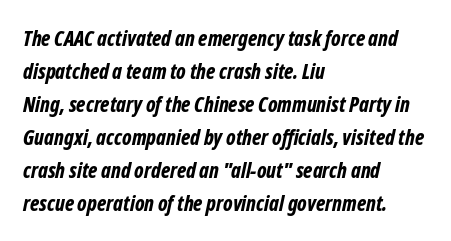
Q: Is the text bold? A: Yes.
Q: Is the text italic (slanted)? A: Yes, it leans right by about 12 degrees.
Q: Is the text underlined? A: No.
Q: How is the paragraph aligned? A: Left-aligned.
Q: Is the spacing between letters normal or unusually wide? A: Normal.
Q: Is the spacing between lines tight, normal or loose? A: Normal.
